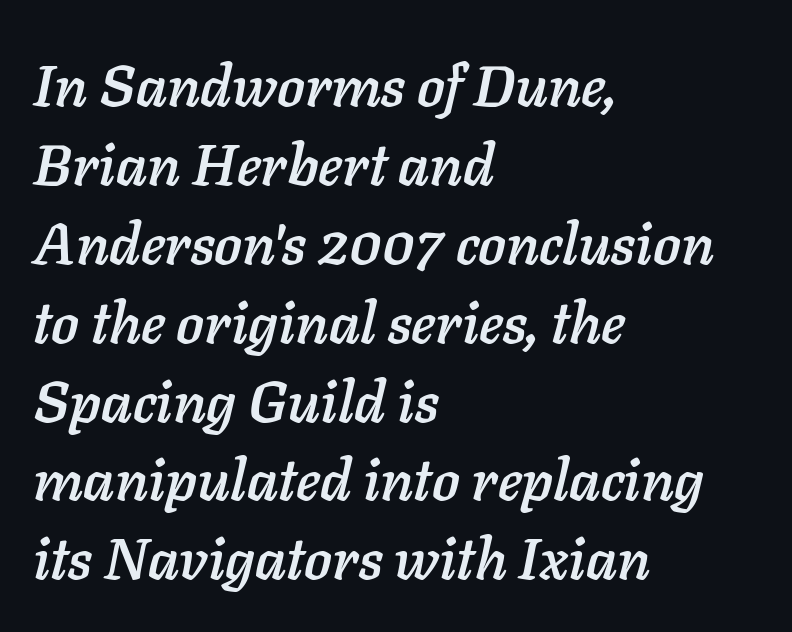
The image shows 58 px text type, italic (leaning right); set left-aligned, normal line spacing (1.36x), normal letter spacing, not underlined; low stroke contrast and a medium x-height.
